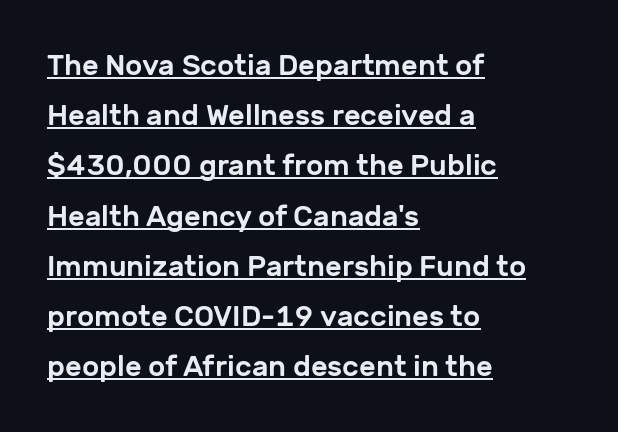
Q: Is the text italic (slanted)? A: No, it is upright.
Q: Is the typeface a serif or a sans-serif typeface? A: Sans-serif.
Q: Is the text underlined? A: Yes.
Q: How is the paragraph aligned? A: Left-aligned.
Q: Is the spacing between letters normal or unusually wide? A: Normal.
Q: Width (condensed, normal, or wide)? A: Normal.
Q: Stroke contrast? A: Low.
Q: x-height? A: Medium.
Q: Monospaced? A: No.
